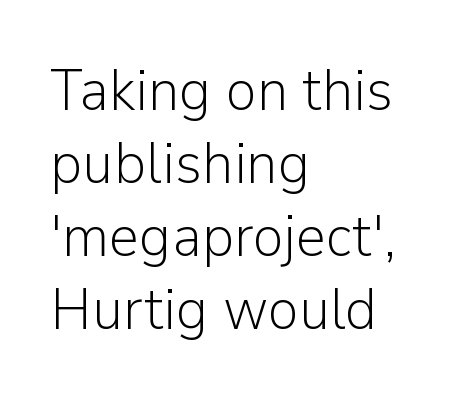
{"serif": "no", "italic": "no", "bold": "no", "weight": "light", "width": "normal", "stroke_contrast": "low", "x_height": "medium", "monospaced": "no", "underline": "no", "align": "left", "line_spacing_ratio": 1.24, "letter_spacing": "normal", "letter_spacing_em": 0.0, "glyph_px": 59}
